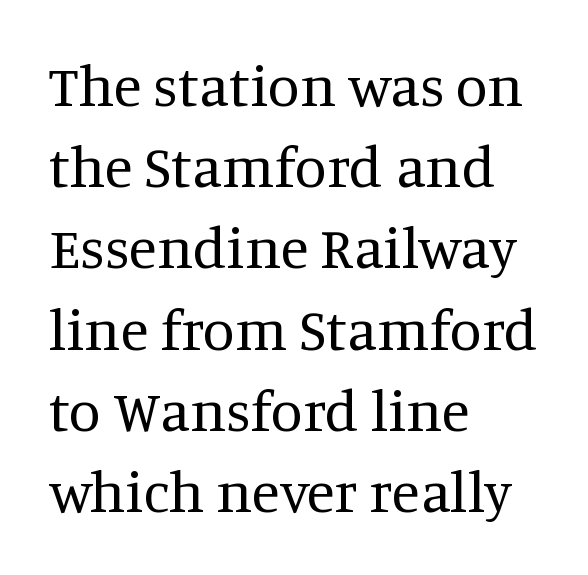
{"serif": "yes", "italic": "no", "bold": "no", "weight": "regular", "width": "normal", "stroke_contrast": "medium", "x_height": "large", "monospaced": "no", "underline": "no", "align": "left", "line_spacing": "normal", "line_spacing_ratio": 1.4, "letter_spacing": "normal", "letter_spacing_em": 0.0, "glyph_px": 58}
